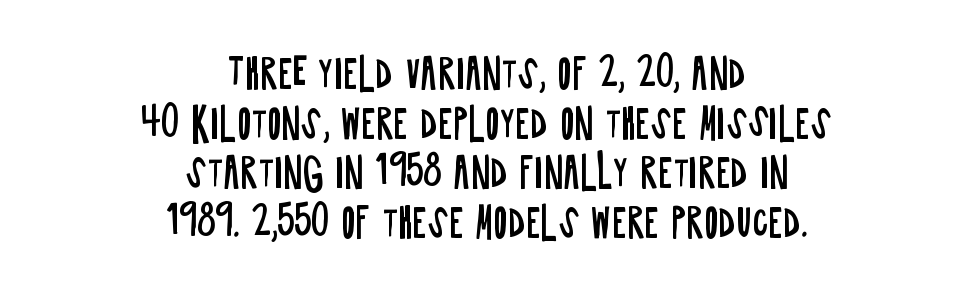
The strokes are not fattened; the text isn't bold. Regarding serifs, this sample does without them. Does extra space separate the letters? No, they use regular spacing. Unlike italic type, these characters show no tilt at all. This sample is center-justified, so both line endings float freely.
